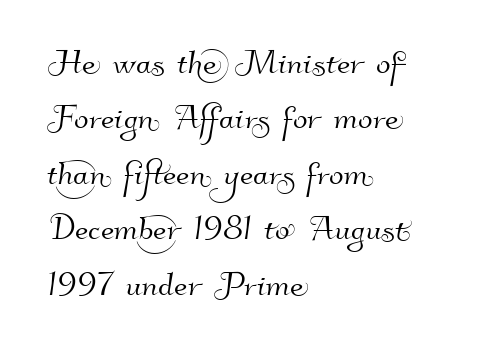
Q: Is the typeface a serif or a sans-serif typeface? A: Sans-serif.
Q: Is the text underlined? A: No.
Q: How is the paragraph aligned? A: Left-aligned.
Q: Is the spacing between letters normal or unusually wide? A: Normal.
Q: Is the spacing between lines tight, normal or loose? A: Normal.
Q: Width (condensed, normal, or wide)? A: Normal.
Q: Stroke contrast? A: High.
Q: x-height? A: Small.
Q: Monospaced? A: No.
